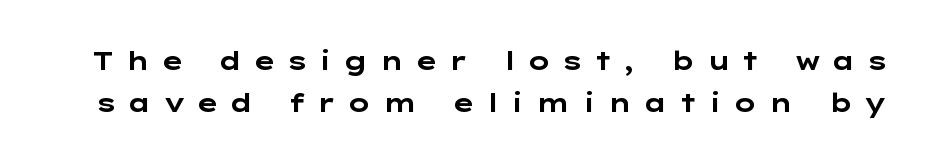
Q: Is the text bold? A: Yes.
Q: Is the text italic (slanted)? A: No, it is upright.
Q: Is the text underlined? A: No.
Q: Is the spacing between letters normal or unusually wide? A: Unusually wide.
Q: Is the spacing between lines tight, normal or loose? A: Normal.
